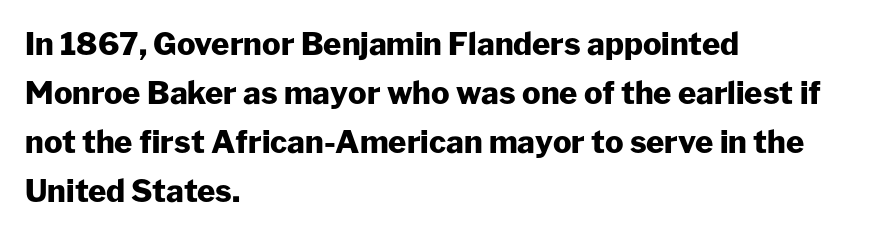
The image shows 31 px heavy sans-serif type, upright; set left-aligned, normal line spacing (1.58x), normal letter spacing, not underlined; low stroke contrast and a medium x-height.
